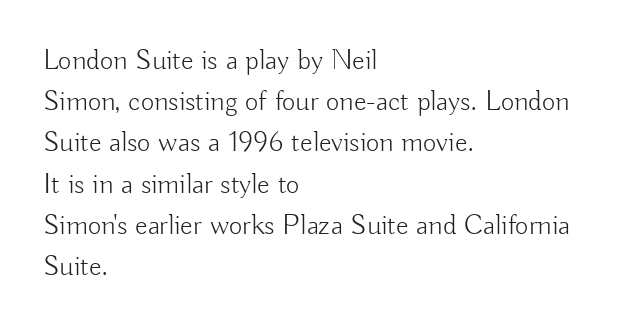
This rendering employs a face without finishing strokes, i.e., a sans-serif. One glance says typical: line gaps are just what's usual. Default kerning and tracking; the words read as compact shapes. The passage shown is typed in a proportional face where columns would drift. Nothing heavy about these letters — not bold at all. Unlike italic type, these characters show no tilt at all.
